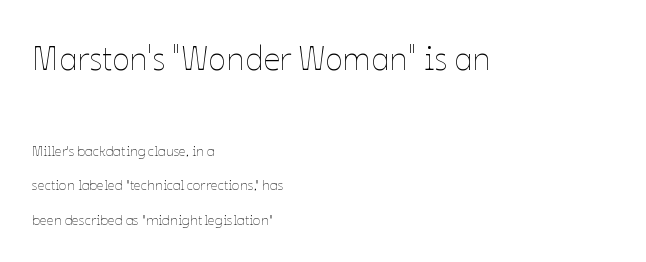
The image shows 33 px thin type, upright; set left-aligned, loose line spacing (2.47x), normal letter spacing, not underlined; the first (top) block is 2.36x larger; low stroke contrast and a medium x-height.
